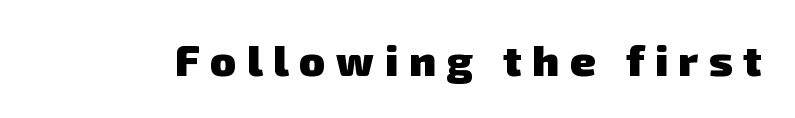
The image shows 43 px heavy sans-serif type; set unusually wide letter spacing (+0.25 em), not underlined; low stroke contrast and a medium x-height.
